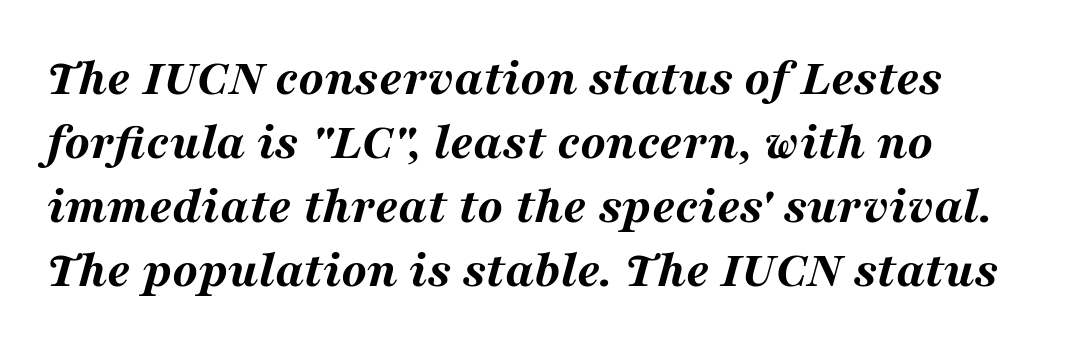
Q: Is the text bold? A: Yes.
Q: Is the text italic (slanted)? A: Yes, it leans right by about 16 degrees.
Q: Is the text underlined? A: No.
Q: How is the paragraph aligned? A: Left-aligned.
Q: Is the spacing between letters normal or unusually wide? A: Normal.
Q: Width (condensed, normal, or wide)? A: Wide.
Q: Stroke contrast? A: Medium.
Q: x-height? A: Medium.
Q: Monospaced? A: No.
